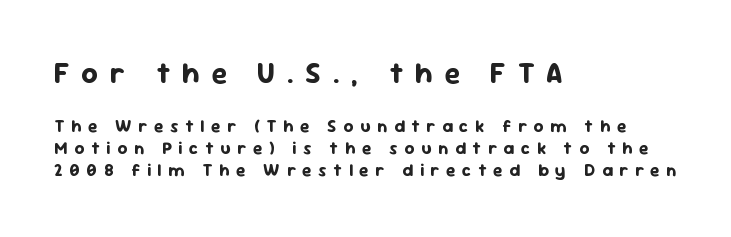
The image shows 29 px bold sans-serif type, upright; set left-aligned, normal line spacing (1.3x), unusually wide letter spacing (+0.4 em), not underlined; the first (top) block is 1.71x larger; low stroke contrast and a medium x-height.
